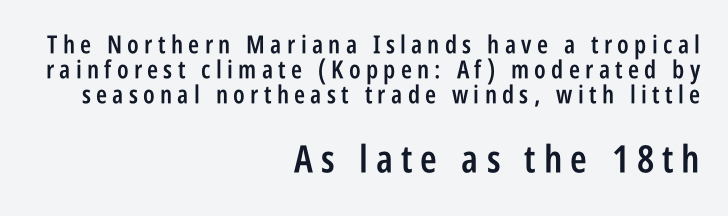
The image shows 38 px semibold, condensed sans-serif type, upright; set right-aligned, tight line spacing (1.01x), unusually wide letter spacing (+0.21 em), not underlined; the second (bottom) block is 1.52x larger; low stroke contrast and a large x-height.
